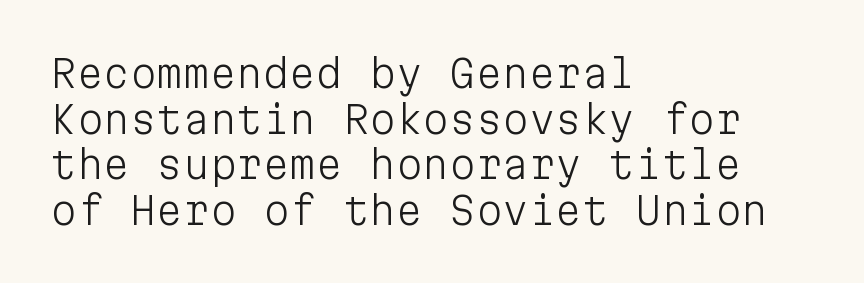
{"serif": "no", "italic": "no", "bold": "no", "weight": "light", "width": "normal", "stroke_contrast": "low", "x_height": "medium", "monospaced": "yes", "underline": "no", "align": "left", "line_spacing_ratio": 1.2, "letter_spacing": "normal", "letter_spacing_em": 0.0, "glyph_px": 38}
